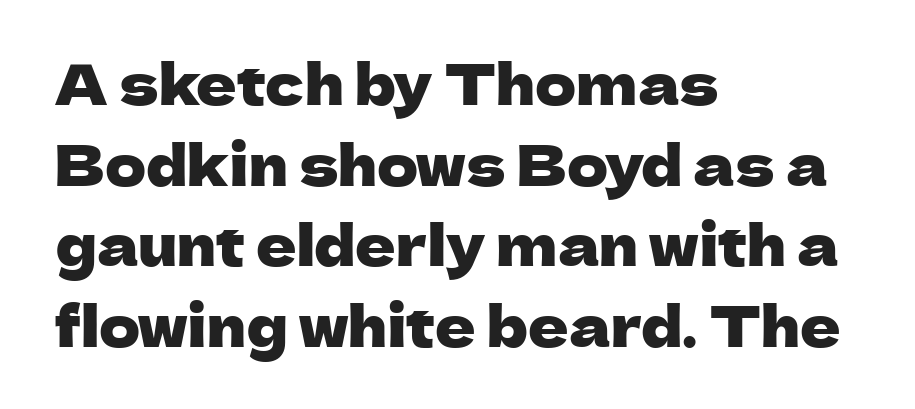
{"serif": "no", "italic": "no", "width": "normal", "stroke_contrast": "low", "x_height": "medium", "monospaced": "no", "underline": "no", "align": "left", "line_spacing": "normal", "line_spacing_ratio": 1.44, "letter_spacing": "normal", "letter_spacing_em": 0.0, "glyph_px": 56}
